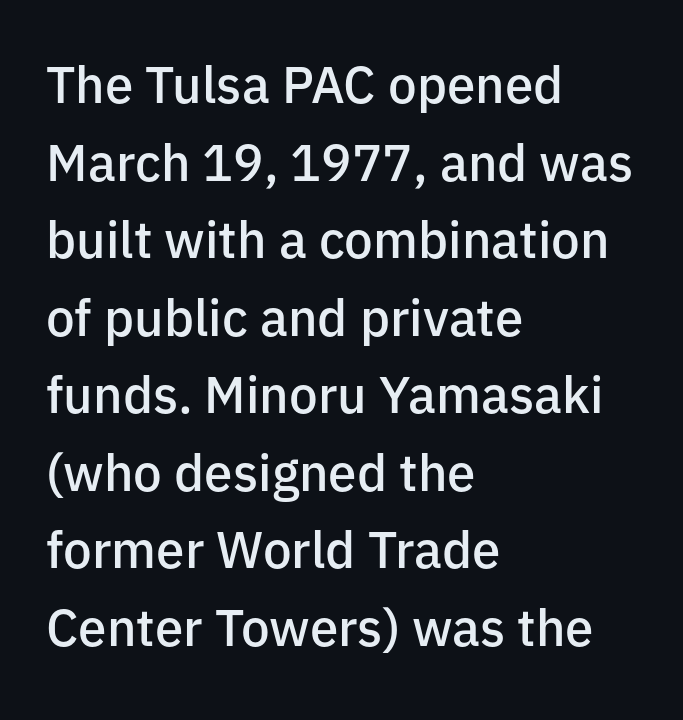
Q: Is the text bold? A: Semi-bold.
Q: Is the text italic (slanted)? A: No, it is upright.
Q: Is the typeface a serif or a sans-serif typeface? A: Sans-serif.
Q: Is the text underlined? A: No.
Q: How is the paragraph aligned? A: Left-aligned.
Q: Is the spacing between letters normal or unusually wide? A: Normal.
Q: Is the spacing between lines tight, normal or loose? A: Normal.
Q: Width (condensed, normal, or wide)? A: Normal.
Q: Stroke contrast? A: Low.
Q: x-height? A: Medium.
Q: Monospaced? A: No.
